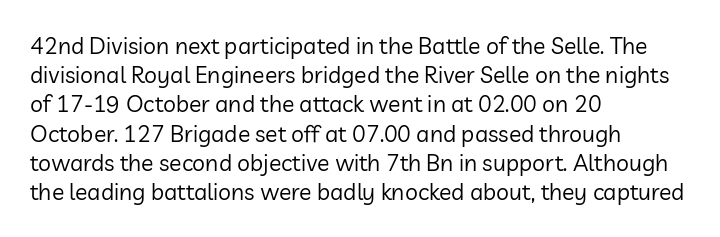
{"italic": "no", "bold": "no", "underline": "no", "align": "left", "line_spacing": "normal", "line_spacing_ratio": 1.27, "letter_spacing": "normal", "letter_spacing_em": 0.0, "glyph_px": 23}
